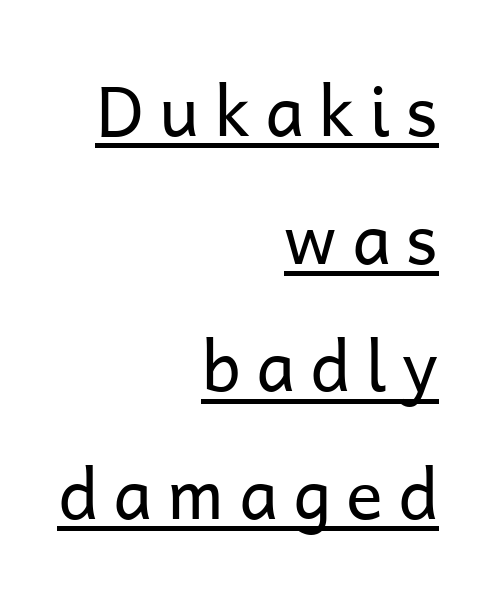
The rendering uses the underline text-decoration. Stems here are at most as thick as an everyday book face. Does the lettering tilt? It doesn't — this is upright. A student would call this right alignment; a typographer would say flush right, rag left.
